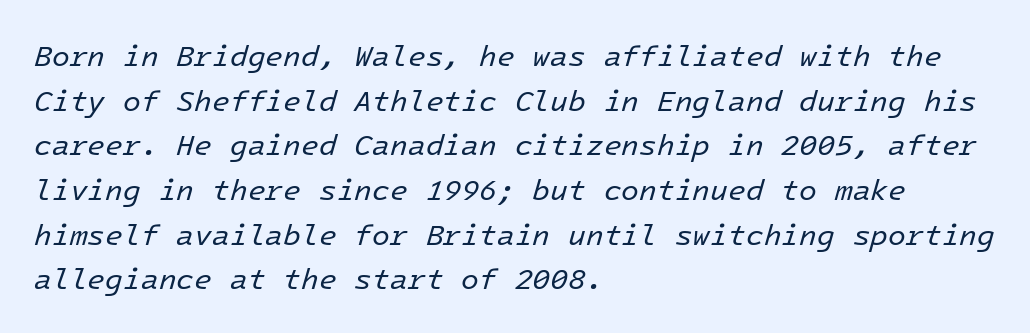
Q: Is the text bold? A: No.
Q: Is the text italic (slanted)? A: Yes, it leans right by about 16 degrees.
Q: Is the text underlined? A: No.
Q: How is the paragraph aligned? A: Left-aligned.
Q: Is the spacing between letters normal or unusually wide? A: Normal.
Q: Is the spacing between lines tight, normal or loose? A: Normal.
Q: Width (condensed, normal, or wide)? A: Normal.
Q: Stroke contrast? A: Low.
Q: x-height? A: Medium.
